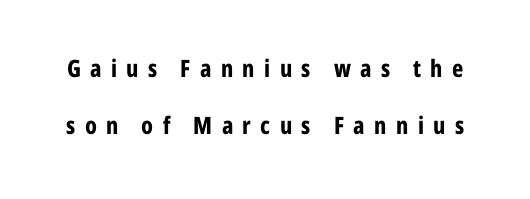
Q: Is the text bold? A: Yes.
Q: Is the text italic (slanted)? A: No, it is upright.
Q: Is the text underlined? A: No.
Q: Is the spacing between letters normal or unusually wide? A: Unusually wide.
Q: Is the spacing between lines tight, normal or loose? A: Loose.
